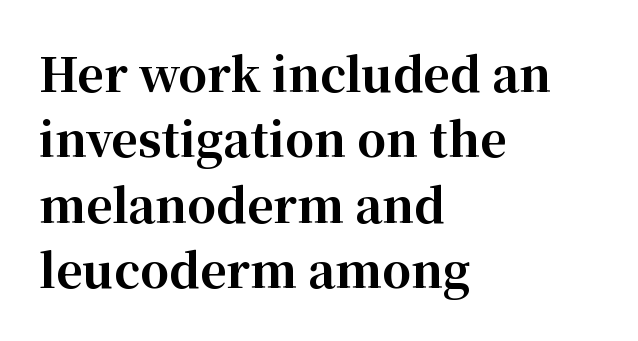
Italic: no, the glyphs are upright roman. Whoever set this chose a conventional vertical rhythm. Typeset ragged right — the left edge is the straight one. A dark, heavy texture on the line: the type is bold. The zone under the glyphs is completely vacant.
